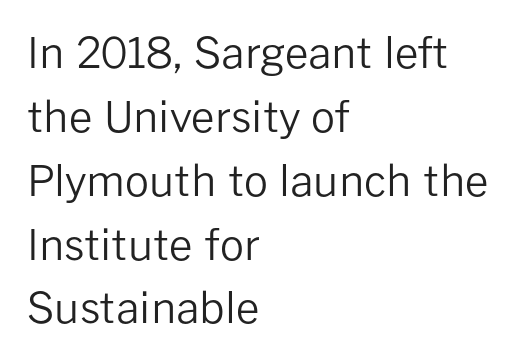
Where is the straight margin? On the left. Style check: upright. The passage shown is typed in a proportional face where columns would drift. You can tell from the bare stems that sans-serif type was used. No heavy texture on the line: the type isn't bold.
